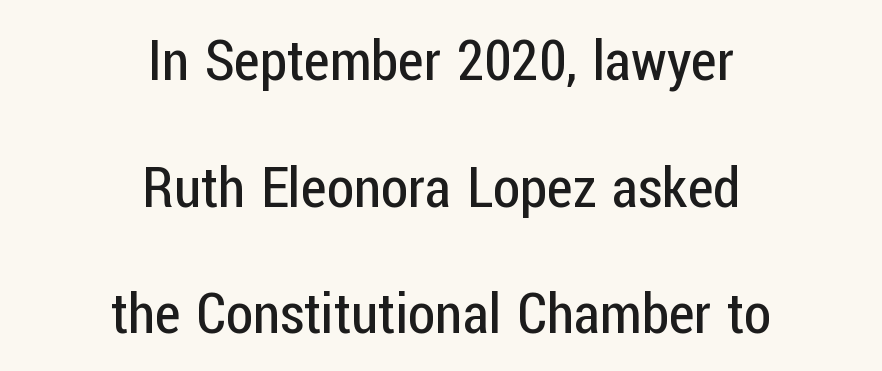
Q: Is the text bold? A: No.
Q: Is the text italic (slanted)? A: No, it is upright.
Q: Is the typeface a serif or a sans-serif typeface? A: Sans-serif.
Q: Is the text underlined? A: No.
Q: How is the paragraph aligned? A: Centered.
Q: Is the spacing between letters normal or unusually wide? A: Normal.
Q: Is the spacing between lines tight, normal or loose? A: Loose.
Q: Width (condensed, normal, or wide)? A: Condensed.
Q: Stroke contrast? A: Low.
Q: x-height? A: Medium.
Q: Monospaced? A: No.
